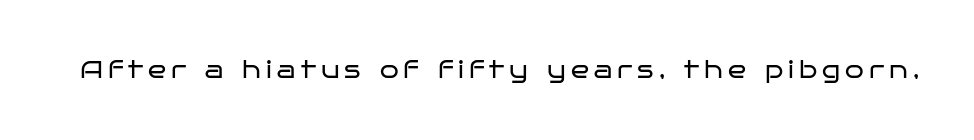
Glyph-to-glyph distance is far greater than everyday printed text. The type sits square on the baseline with zero lean. Stems and bowls with no extra thickness — not bold. Clear beneath every line of the passage.
